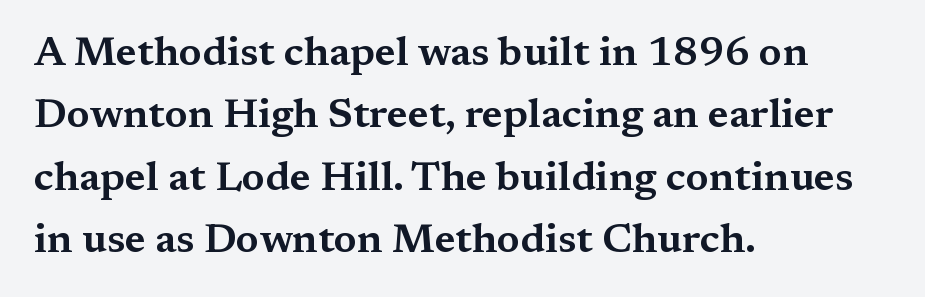
The image shows 41 px wide serif type, upright; set left-aligned, normal line spacing (1.52x), normal letter spacing, not underlined; medium stroke contrast and a medium x-height.
